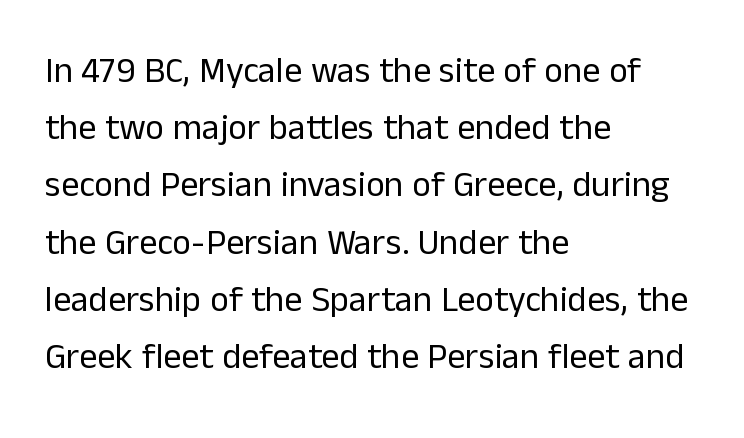
{"serif": "no", "italic": "no", "bold": "no", "weight": "regular", "width": "normal", "stroke_contrast": "low", "x_height": "medium", "monospaced": "no", "underline": "no", "align": "left", "line_spacing": "normal", "line_spacing_ratio": 1.59, "letter_spacing": "normal", "letter_spacing_em": 0.0, "glyph_px": 36}
